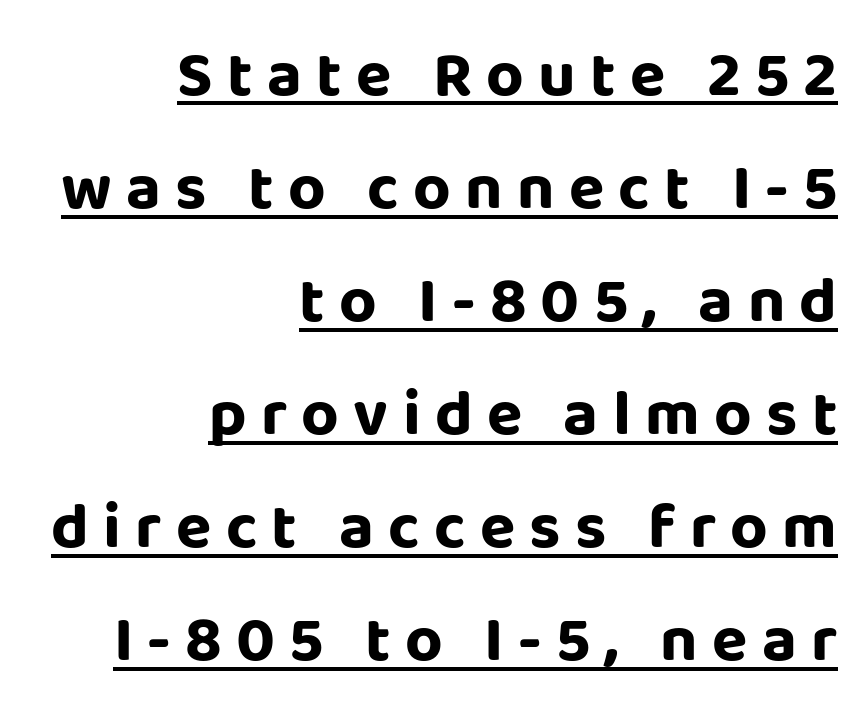
{"serif": "no", "italic": "no", "bold": "yes", "weight": "bold", "width": "normal", "stroke_contrast": "low", "x_height": "large", "monospaced": "no", "underline": "yes", "align": "right", "line_spacing_ratio": 1.74, "letter_spacing": "wide", "letter_spacing_em": 0.22, "glyph_px": 65}
